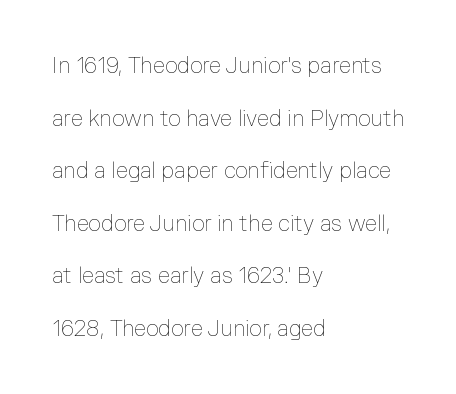
Summary of vertical rhythm: relaxed, with wide interline spacing. No italicization has been applied; the sample stays upright. The letters look calm and open, with moderate or lighter stems. Tracking value appears to be zero — textbook default spacing. Type without underlining. Alignment: flush left.
